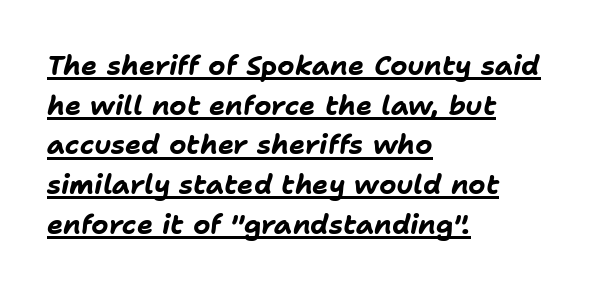
The image shows 27 px bold type, italic (leaning right); set left-aligned, normal line spacing (1.47x), normal letter spacing, underlined.
